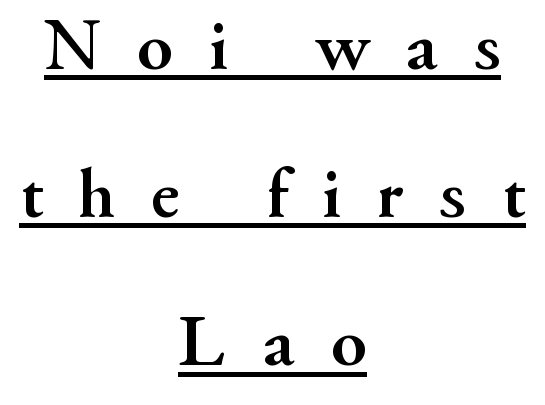
The image shows 73 px semibold serif type, upright; set centered, loose line spacing (2.03x), unusually wide letter spacing (+0.49 em), underlined; medium stroke contrast and a small x-height.
